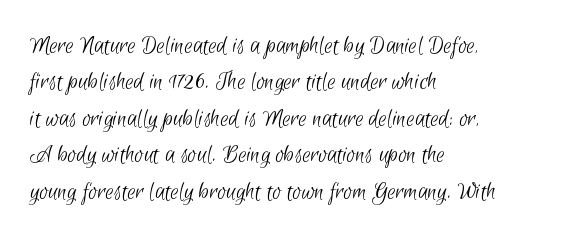
Q: Is the text bold? A: No.
Q: Is the text underlined? A: No.
Q: How is the paragraph aligned? A: Left-aligned.
Q: Is the spacing between letters normal or unusually wide? A: Normal.
Q: Is the spacing between lines tight, normal or loose? A: Normal.
